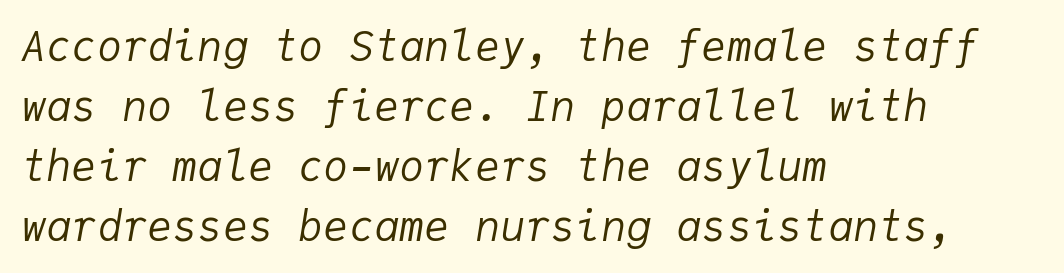
Q: Is the text bold? A: No.
Q: Is the text italic (slanted)? A: Yes, it leans right by about 9 degrees.
Q: Is the text underlined? A: No.
Q: How is the paragraph aligned? A: Left-aligned.
Q: Is the spacing between letters normal or unusually wide? A: Normal.
Q: Is the spacing between lines tight, normal or loose? A: Normal.
Q: Width (condensed, normal, or wide)? A: Normal.
Q: Stroke contrast? A: Low.
Q: x-height? A: Medium.
Q: Monospaced? A: Yes.
